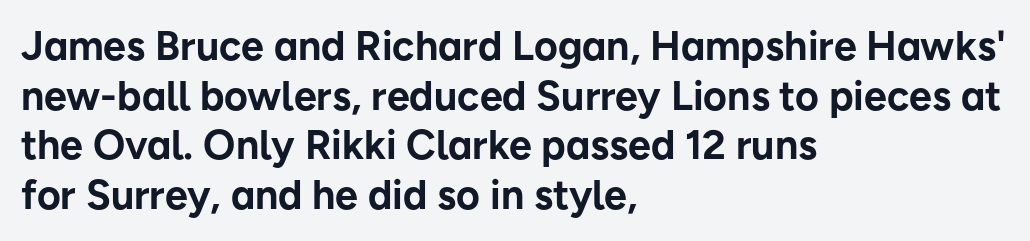
Glance below the letters and you will spot only blank space. Weight check: bold — yes, fully. The characters display no serif detailing; their extremities are plain. Alignment: flush left. A typesetter would call this proportional, since set widths differ per character. The horizontal fit of the characters is conventional and even.
